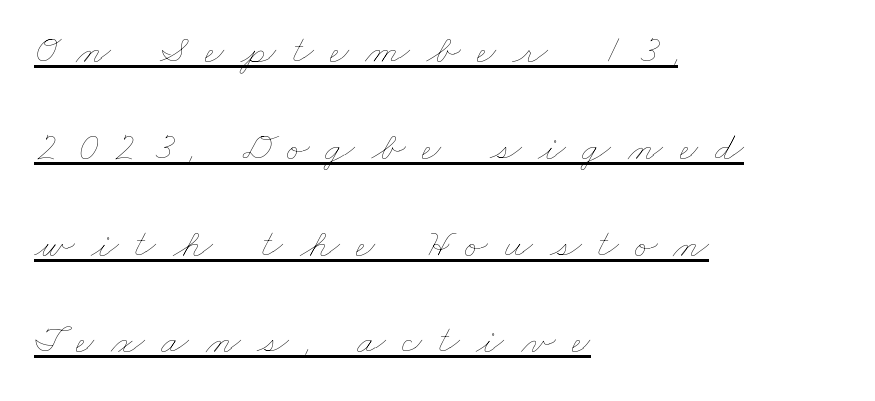
Q: Is the text bold? A: No.
Q: Is the text underlined? A: Yes.
Q: How is the paragraph aligned? A: Left-aligned.
Q: Is the spacing between letters normal or unusually wide? A: Unusually wide.
Q: Is the spacing between lines tight, normal or loose? A: Loose.
Q: Width (condensed, normal, or wide)? A: Wide.
Q: Stroke contrast? A: Low.
Q: x-height? A: Small.
Q: Monospaced? A: No.
